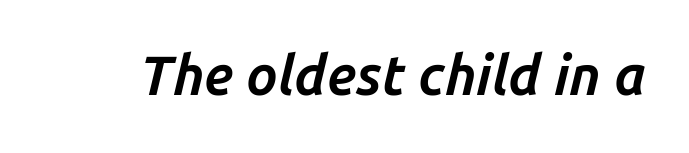
The image shows 55 px bold type, italic (leaning right); set normal letter spacing, not underlined; low stroke contrast and a medium x-height.
